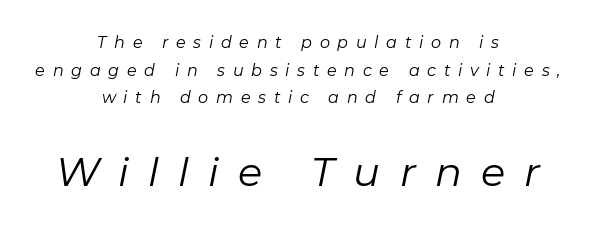
{"italic": "yes", "lean": "right", "slant_degrees": 11, "bold": "no", "weight": "regular", "width": "normal", "stroke_contrast": "low", "x_height": "medium", "monospaced": "no", "underline": "no", "align": "center", "line_spacing_ratio": 1.72, "letter_spacing": "wide", "letter_spacing_em": 0.48, "larger_block": "second", "size_ratio": 2.5, "glyph_px": 40}
